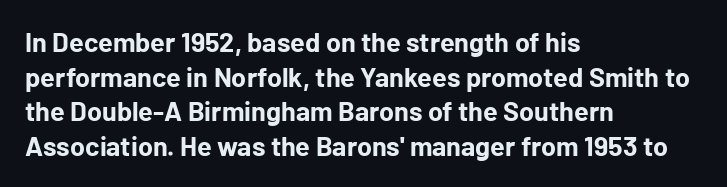
The image shows 27 px bold type, upright; set left-aligned, normal line spacing (1.28x), normal letter spacing, not underlined.
